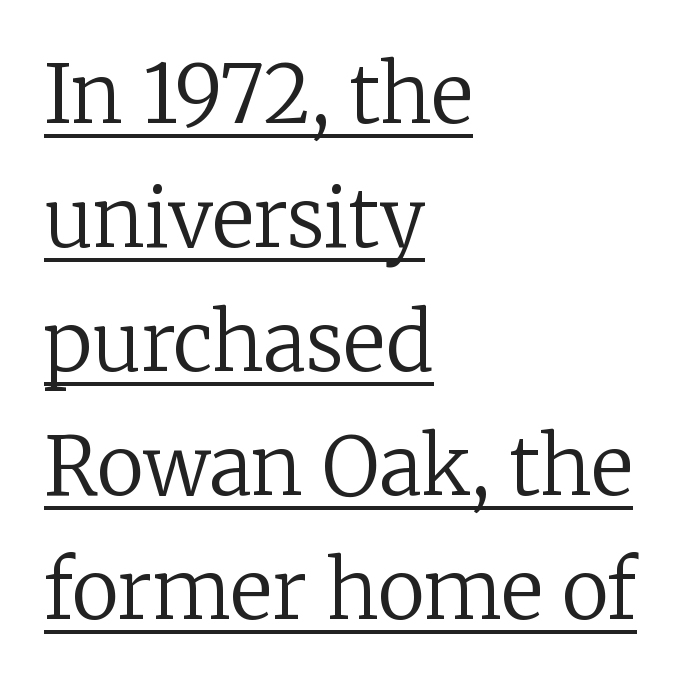
{"serif": "yes", "italic": "no", "bold": "no", "weight": "regular", "width": "normal", "stroke_contrast": "low", "x_height": "medium", "monospaced": "no", "underline": "yes", "align": "left", "line_spacing": "normal", "line_spacing_ratio": 1.55, "letter_spacing": "normal", "letter_spacing_em": 0.0, "glyph_px": 80}
